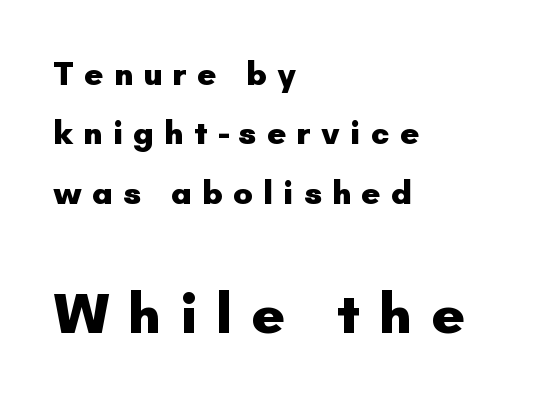
Casual observation: everything's shoved over to the left. Descender tails drop into unmarked territory. Note the varied advance widths — an 'i' is clearly narrower than an 'm'. This is the regular roman posture of the typeface. Serifs: no, the terminals of the letterforms are clean. Weight: bold.
